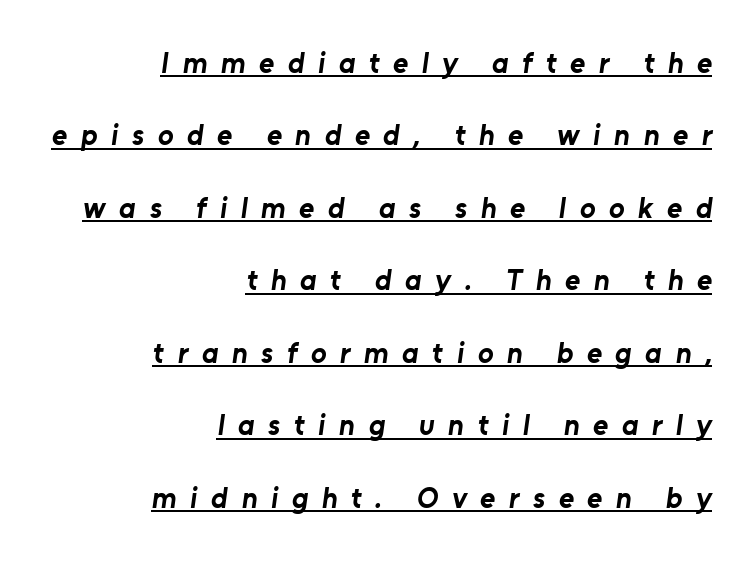
The image shows 29 px bold sans-serif type; set right-aligned, loose line spacing (2.5x), unusually wide letter spacing (+0.47 em), underlined; low stroke contrast and a medium x-height.
